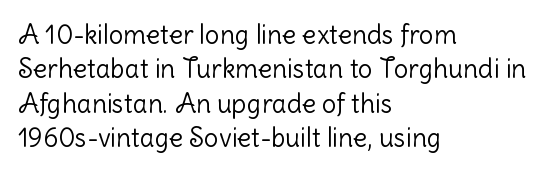
Leftover space on each line is placed entirely after the last word. Notice how the stems are strictly vertical — no italics here. The rendering uses a moderate line-height, typical for paragraphs. Underlining? Definitely not there. A light-to-regular cut is what we see here.
